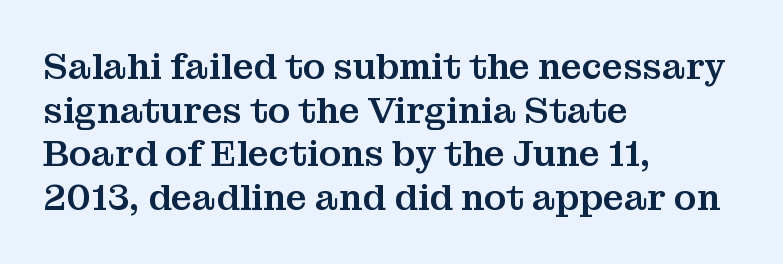
The image shows 36 px serif type, upright; set left-aligned, line spacing 1.21x, normal letter spacing, not underlined; medium stroke contrast and a medium x-height.
